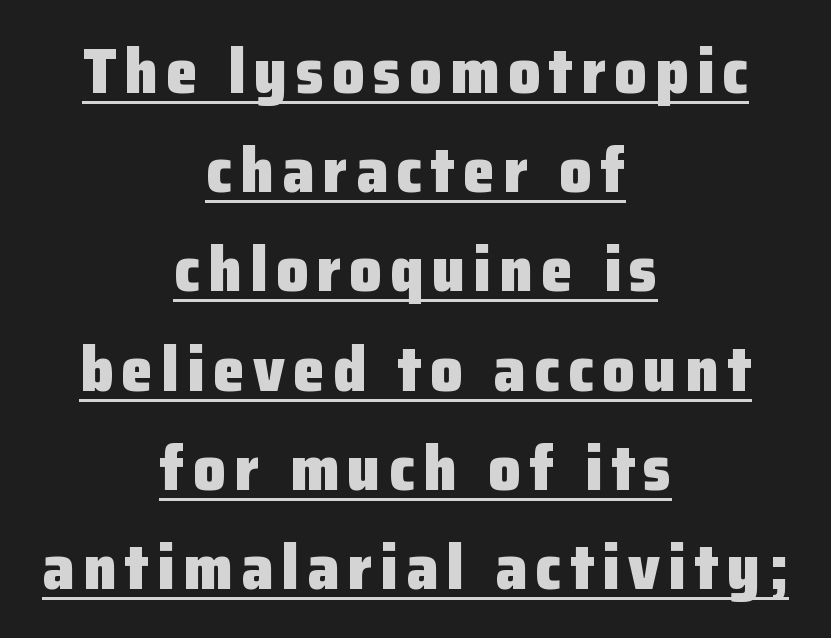
The image shows 64 px heavy sans-serif type, upright; set centered, normal line spacing (1.55x), underlined; low stroke contrast and a medium x-height.
